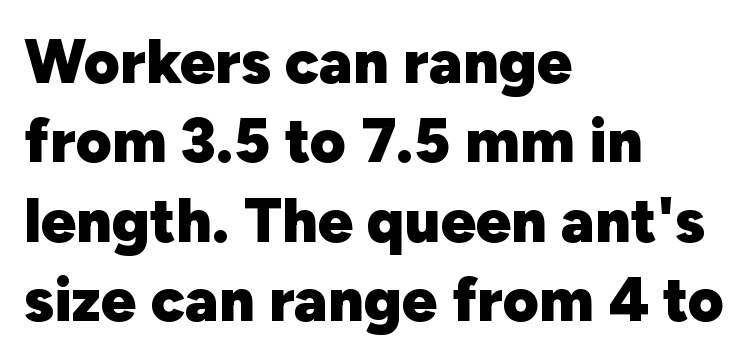
Q: Is the text bold? A: Yes.
Q: Is the text italic (slanted)? A: No, it is upright.
Q: Is the typeface a serif or a sans-serif typeface? A: Sans-serif.
Q: Is the text underlined? A: No.
Q: How is the paragraph aligned? A: Left-aligned.
Q: Is the spacing between letters normal or unusually wide? A: Normal.
Q: Is the spacing between lines tight, normal or loose? A: Normal.
Q: Width (condensed, normal, or wide)? A: Normal.
Q: Stroke contrast? A: Low.
Q: x-height? A: Medium.
Q: Monospaced? A: No.
